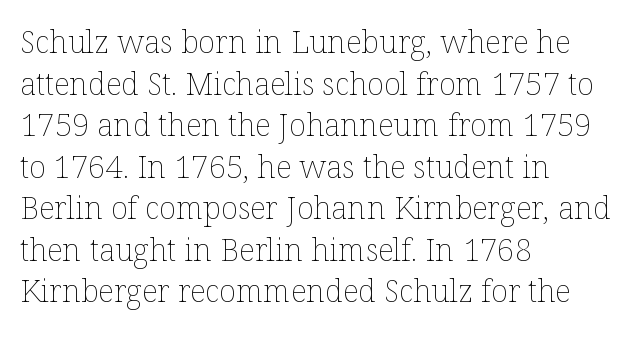
Q: Is the text bold? A: No.
Q: Is the text italic (slanted)? A: No, it is upright.
Q: Is the text underlined? A: No.
Q: How is the paragraph aligned? A: Left-aligned.
Q: Is the spacing between letters normal or unusually wide? A: Normal.
Q: Is the spacing between lines tight, normal or loose? A: Normal.
Q: Width (condensed, normal, or wide)? A: Normal.
Q: Stroke contrast? A: Low.
Q: x-height? A: Medium.
Q: Monospaced? A: No.
